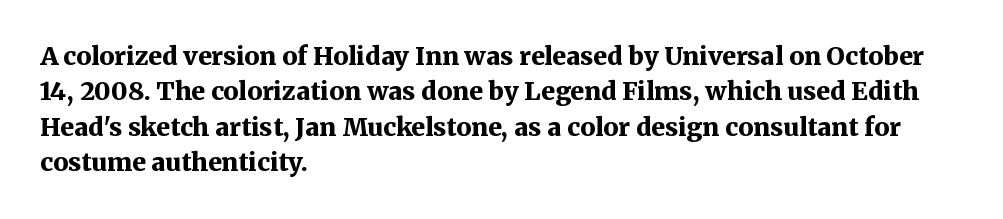
Q: Is the text bold? A: Yes.
Q: Is the text italic (slanted)? A: No, it is upright.
Q: Is the text underlined? A: No.
Q: How is the paragraph aligned? A: Left-aligned.
Q: Is the spacing between letters normal or unusually wide? A: Normal.
Q: Is the spacing between lines tight, normal or loose? A: Normal.
